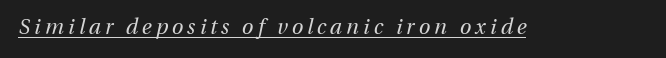
{"italic": "yes", "lean": "right", "slant_degrees": 13, "bold": "no", "underline": "yes", "glyph_px": 21}
